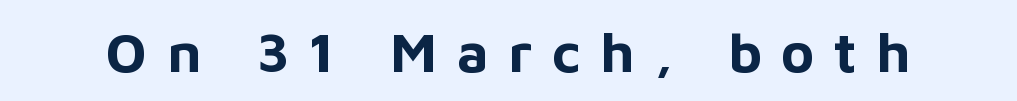
Q: Is the text bold? A: Yes.
Q: Is the text italic (slanted)? A: No, it is upright.
Q: Is the typeface a serif or a sans-serif typeface? A: Sans-serif.
Q: Is the text underlined? A: No.
Q: Is the spacing between letters normal or unusually wide? A: Unusually wide.
Q: Width (condensed, normal, or wide)? A: Normal.
Q: Stroke contrast? A: Low.
Q: x-height? A: Medium.
Q: Monospaced? A: No.
